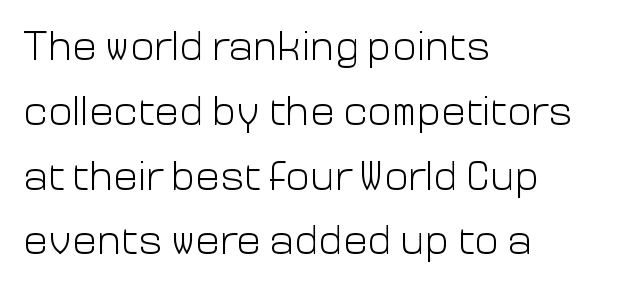
Q: Is the text bold? A: No.
Q: Is the text italic (slanted)? A: No, it is upright.
Q: Is the typeface a serif or a sans-serif typeface? A: Sans-serif.
Q: Is the text underlined? A: No.
Q: How is the paragraph aligned? A: Left-aligned.
Q: Is the spacing between letters normal or unusually wide? A: Normal.
Q: Is the spacing between lines tight, normal or loose? A: Normal.
Q: Width (condensed, normal, or wide)? A: Normal.
Q: Stroke contrast? A: Low.
Q: x-height? A: Medium.
Q: Monospaced? A: No.
